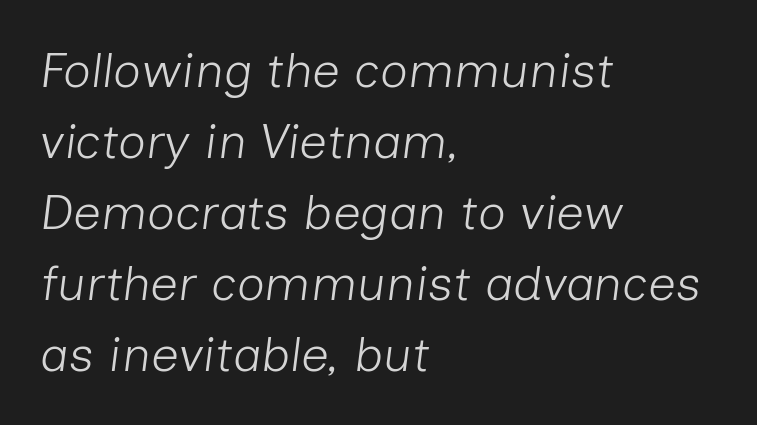
{"italic": "yes", "lean": "right", "slant_degrees": 7, "bold": "no", "weight": "light", "width": "normal", "stroke_contrast": "low", "x_height": "medium", "monospaced": "no", "underline": "no", "align": "left", "line_spacing": "normal", "line_spacing_ratio": 1.45, "letter_spacing": "normal", "letter_spacing_em": 0.0, "glyph_px": 49}
